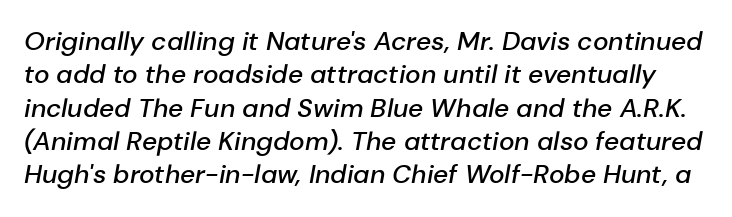
Q: Is the text bold? A: Semi-bold.
Q: Is the text italic (slanted)? A: Yes, it leans right by about 10 degrees.
Q: Is the text underlined? A: No.
Q: Is the spacing between letters normal or unusually wide? A: Normal.
Q: Is the spacing between lines tight, normal or loose? A: Normal.
